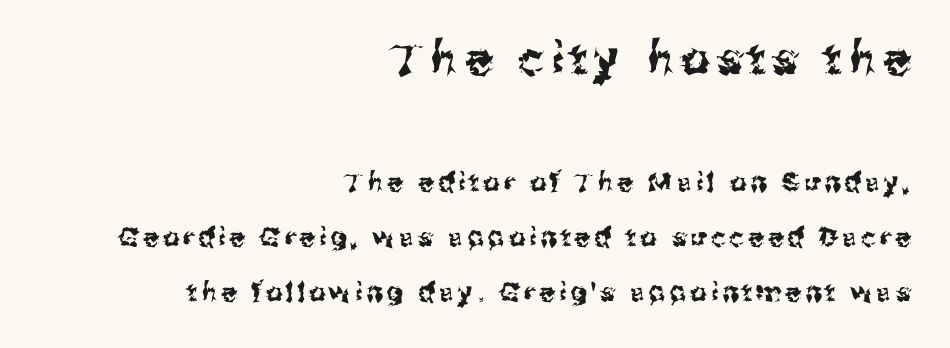
{"serif": "no", "italic": "no", "width": "normal", "stroke_contrast": "medium", "x_height": "medium", "monospaced": "no", "underline": "no", "align": "right", "line_spacing": "loose", "line_spacing_ratio": 2.11, "larger_block": "first", "size_ratio": 1.73, "glyph_px": 45}
